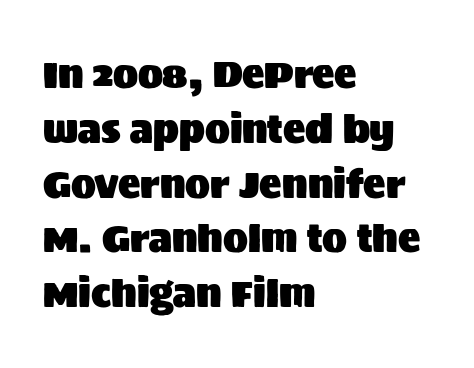
The image shows 37 px sans-serif type, upright; set left-aligned, normal line spacing (1.48x), normal letter spacing, not underlined; medium stroke contrast and a large x-height.
